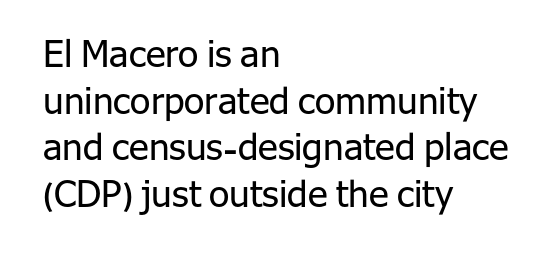
Q: Is the text bold? A: No.
Q: Is the text italic (slanted)? A: No, it is upright.
Q: Is the typeface a serif or a sans-serif typeface? A: Sans-serif.
Q: Is the text underlined? A: No.
Q: How is the paragraph aligned? A: Left-aligned.
Q: Is the spacing between letters normal or unusually wide? A: Normal.
Q: Is the spacing between lines tight, normal or loose? A: Normal.
Q: Width (condensed, normal, or wide)? A: Normal.
Q: Stroke contrast? A: Low.
Q: x-height? A: Medium.
Q: Monospaced? A: No.
